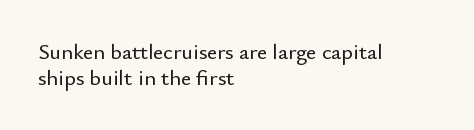
The image shows 22 px text type, upright; set left-aligned, line spacing 1.18x, normal letter spacing, not underlined.
